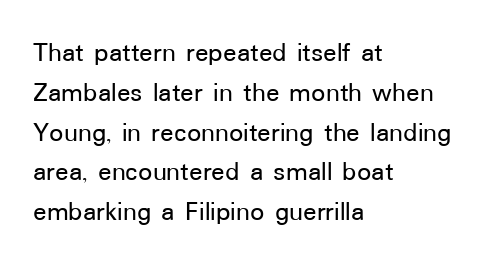
These lines were composed using upright roman letters. What stands out about the letter spacing? Nothing — it is the standard amount. A bare baseline throughout the passage. Are there feet on the stems? There aren't — it's a sans.
